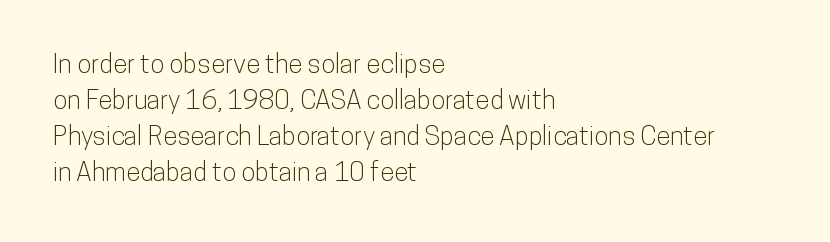
{"italic": "no", "underline": "no", "align": "left", "line_spacing": "normal", "line_spacing_ratio": 1.39, "letter_spacing": "normal", "letter_spacing_em": 0.0, "glyph_px": 26}
